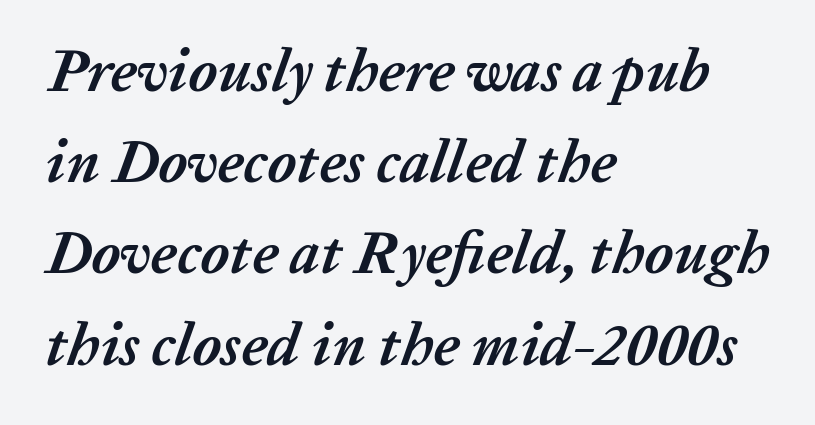
Q: Is the text bold? A: Yes.
Q: Is the text italic (slanted)? A: Yes, it leans right by about 20 degrees.
Q: Is the text underlined? A: No.
Q: How is the paragraph aligned? A: Left-aligned.
Q: Is the spacing between letters normal or unusually wide? A: Normal.
Q: Is the spacing between lines tight, normal or loose? A: Normal.
Q: Width (condensed, normal, or wide)? A: Normal.
Q: Stroke contrast? A: Low.
Q: x-height? A: Medium.
Q: Monospaced? A: No.
